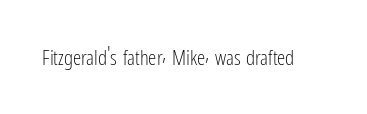
Q: Is the text bold? A: No.
Q: Is the text italic (slanted)? A: No, it is upright.
Q: Is the text underlined? A: No.
Q: Is the spacing between letters normal or unusually wide? A: Normal.
